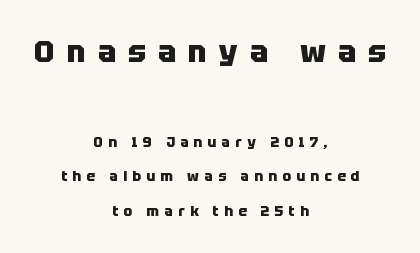
Q: Is the text bold? A: Yes.
Q: Is the text italic (slanted)? A: No, it is upright.
Q: Is the typeface a serif or a sans-serif typeface? A: Sans-serif.
Q: Is the text underlined? A: No.
Q: How is the paragraph aligned? A: Centered.
Q: Is the spacing between letters normal or unusually wide? A: Unusually wide.
Q: Is the spacing between lines tight, normal or loose? A: Loose.
Q: Which block of text is set in a larger size, the first (top) or the second (bottom)? A: The first (top) one.
Q: Width (condensed, normal, or wide)? A: Normal.
Q: Stroke contrast? A: Low.
Q: x-height? A: Large.
Q: Monospaced? A: No.
